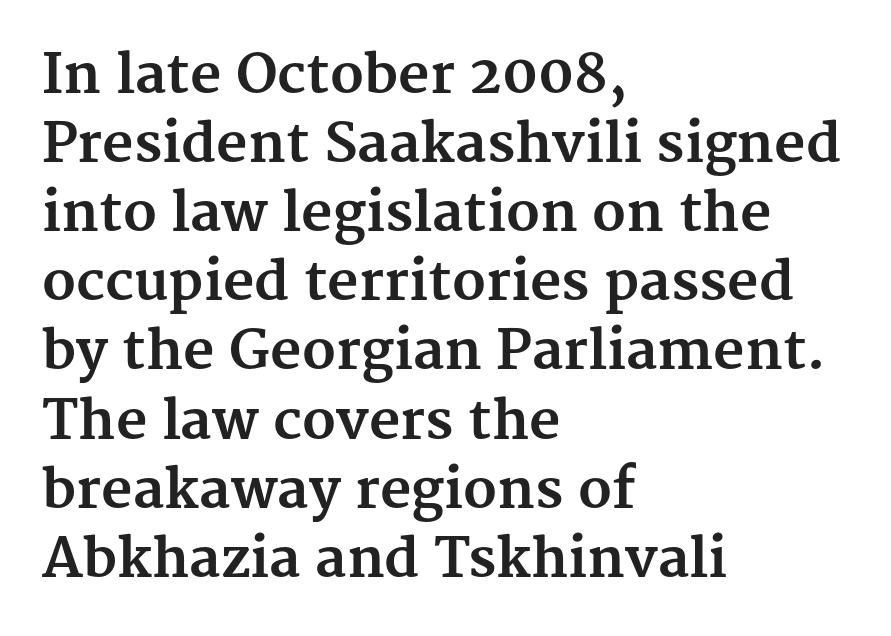
The image shows 54 px bold serif type, upright; set left-aligned, normal line spacing (1.28x), normal letter spacing, not underlined; medium stroke contrast and a medium x-height.
